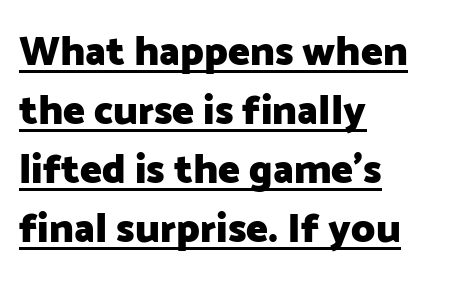
Q: Is the text bold? A: Yes.
Q: Is the text italic (slanted)? A: No, it is upright.
Q: Is the typeface a serif or a sans-serif typeface? A: Sans-serif.
Q: Is the text underlined? A: Yes.
Q: How is the paragraph aligned? A: Left-aligned.
Q: Is the spacing between letters normal or unusually wide? A: Normal.
Q: Is the spacing between lines tight, normal or loose? A: Normal.
Q: Width (condensed, normal, or wide)? A: Normal.
Q: Stroke contrast? A: Low.
Q: x-height? A: Medium.
Q: Monospaced? A: No.
